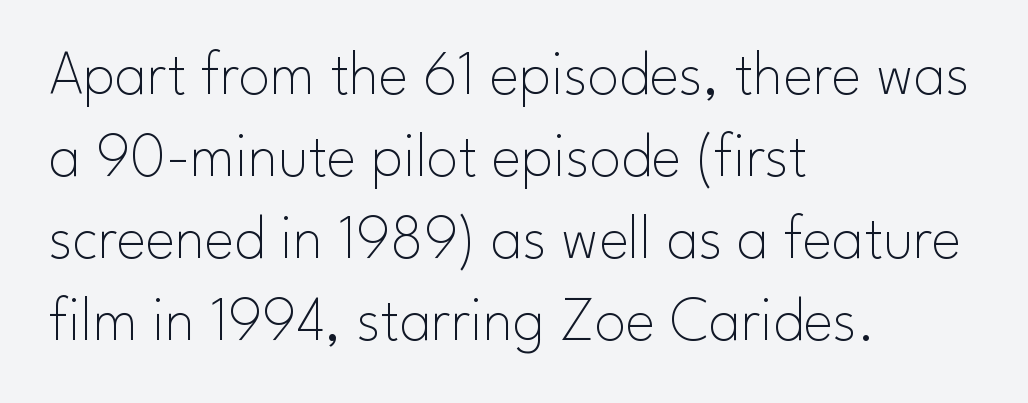
The image shows 63 px thin sans-serif type, upright; set left-aligned, normal line spacing (1.3x), normal letter spacing, not underlined; low stroke contrast and a small x-height.
